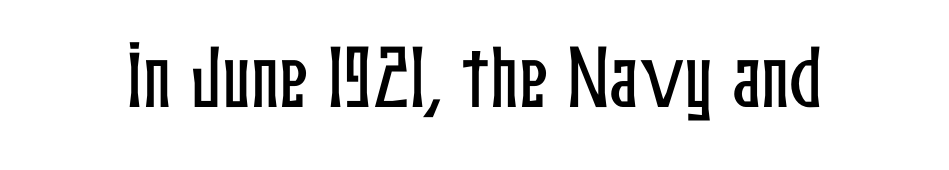
Q: Is the text italic (slanted)? A: No, it is upright.
Q: Is the text underlined? A: No.
Q: Is the spacing between letters normal or unusually wide? A: Normal.
Q: Width (condensed, normal, or wide)? A: Condensed.
Q: Stroke contrast? A: Low.
Q: x-height? A: Medium.
Q: Monospaced? A: No.
